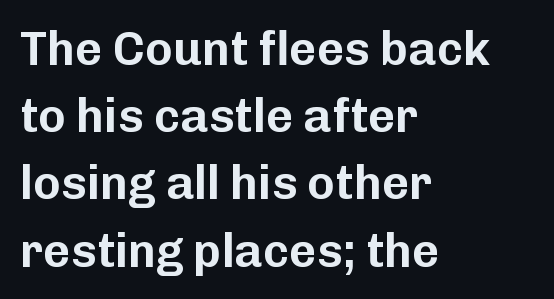
{"serif": "no", "italic": "no", "width": "normal", "stroke_contrast": "low", "x_height": "medium", "monospaced": "no", "underline": "no", "align": "left", "line_spacing": "normal", "line_spacing_ratio": 1.43, "letter_spacing": "normal", "letter_spacing_em": 0.0, "glyph_px": 47}
